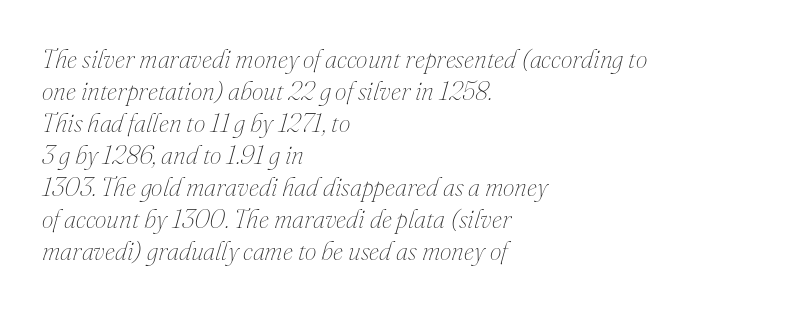
The image shows 26 px text type, italic (leaning right); set left-aligned, line spacing 1.23x, normal letter spacing, not underlined.
